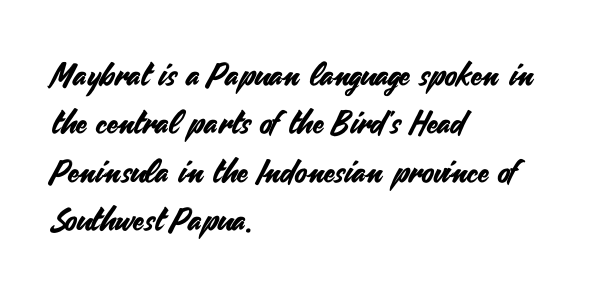
{"serif": "no", "width": "normal", "stroke_contrast": "medium", "x_height": "small", "monospaced": "no", "underline": "no", "align": "left", "line_spacing": "normal", "line_spacing_ratio": 1.51, "letter_spacing": "normal", "letter_spacing_em": 0.0, "glyph_px": 32}
